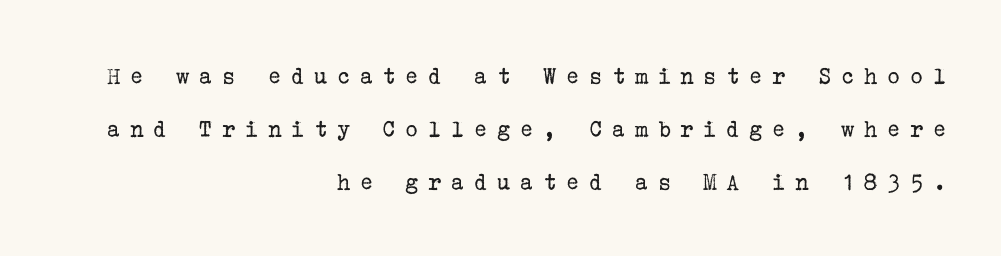
{"italic": "no", "bold": "no", "underline": "no", "align": "right", "line_spacing": "loose", "line_spacing_ratio": 2.13, "letter_spacing": "wide", "letter_spacing_em": 0.38, "glyph_px": 25}
